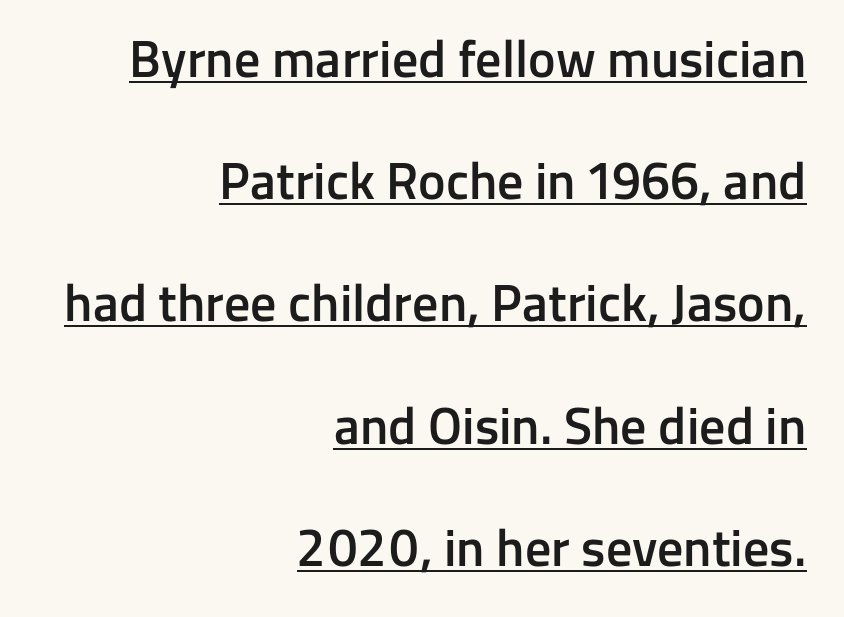
I'd describe the lettering as semibold — firm but not a full bold. Letterform terminals end flat and unadorned throughout the passage. The letterforms sit shoulder to shoulder at normal distance. The rendering uses natural spacing where letterforms have individual widths. Posture: vertical. Caption: lettering with a line underneath.
